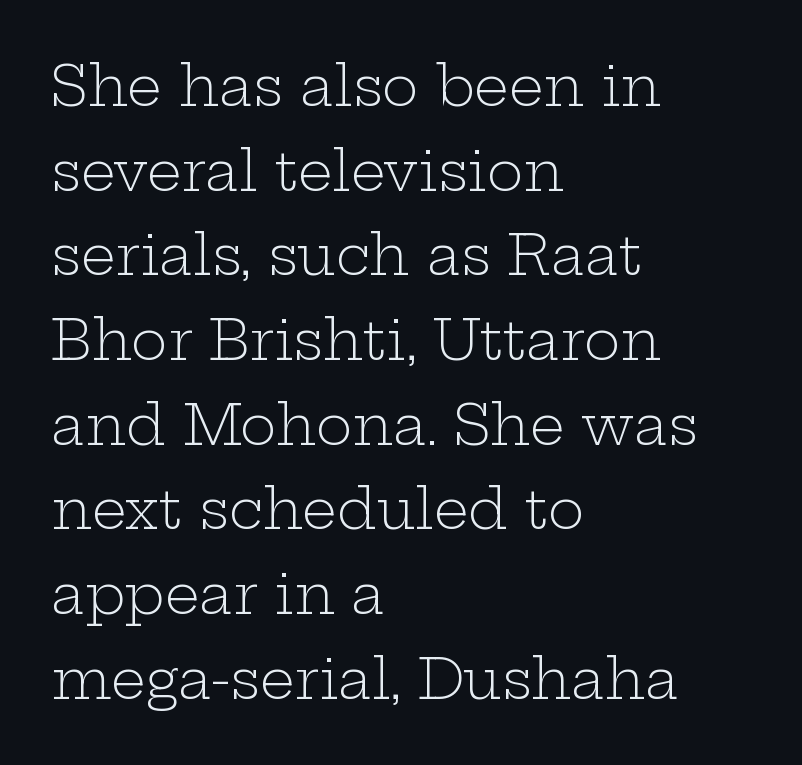
The image shows 55 px light, wide serif type, upright; set left-aligned, normal line spacing (1.54x), normal letter spacing, not underlined; low stroke contrast and a medium x-height.
